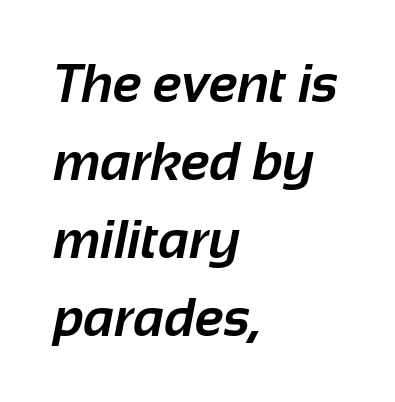
{"serif": "no", "bold": "yes", "weight": "bold", "width": "normal", "stroke_contrast": "low", "x_height": "medium", "monospaced": "no", "underline": "no", "align": "left", "line_spacing": "normal", "line_spacing_ratio": 1.47, "letter_spacing": "normal", "letter_spacing_em": 0.0, "glyph_px": 53}
